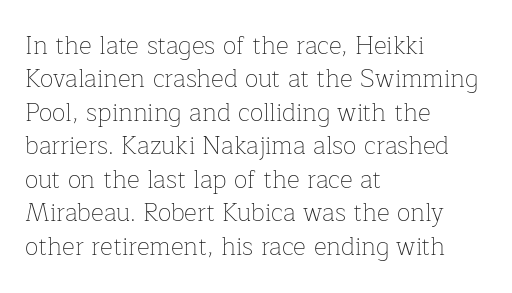
The image shows 25 px text type, upright; set left-aligned, normal line spacing (1.34x), normal letter spacing, not underlined.
